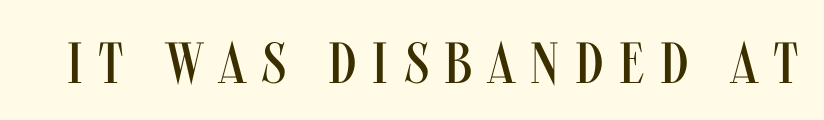
{"serif": "no", "italic": "no", "bold": "no", "weight": "regular", "width": "condensed", "stroke_contrast": "medium", "x_height": "large", "monospaced": "no", "underline": "no", "letter_spacing": "wide", "letter_spacing_em": 0.27, "glyph_px": 58}
